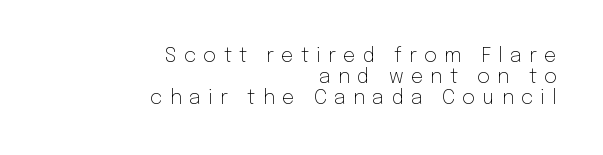
Look at the tracking — it's clearly loosened, letters drifting apart. These lines are set flush right with a ragged left edge. The strokes carry an ordinary text weight at most. The zone under the glyphs is completely vacant. Quick note: not italic, upright.
